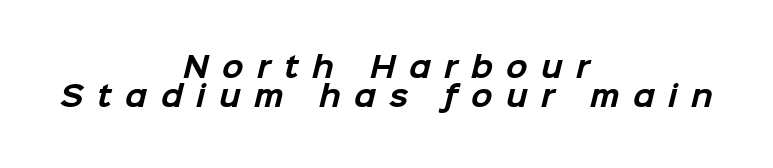
The image shows 28 px bold sans-serif type; set centered, tight line spacing (1.03x), unusually wide letter spacing (+0.48 em), not underlined; low stroke contrast and a medium x-height.
